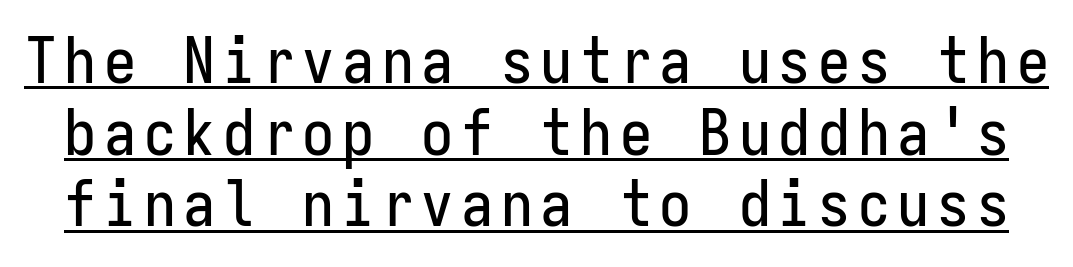
Are there feet on the stems? There aren't — it's a sans. Decoration check: the copy is underlined. Style check: upright. You could count columns in this text — the font is strictly monospaced.
